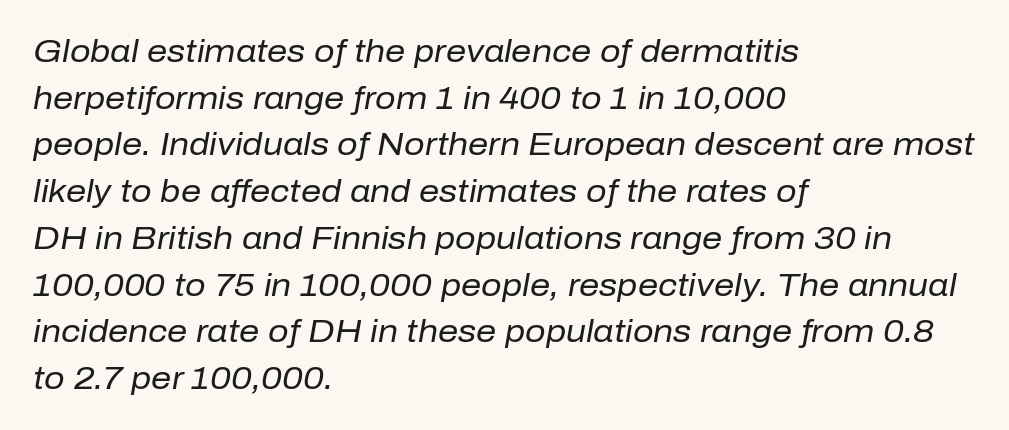
{"italic": "yes", "lean": "right", "slant_degrees": 10, "bold": "no", "weight": "regular", "width": "normal", "stroke_contrast": "low", "x_height": "medium", "monospaced": "no", "underline": "no", "align": "left", "line_spacing": "normal", "line_spacing_ratio": 1.46, "letter_spacing": "normal", "letter_spacing_em": 0.0, "glyph_px": 32}
